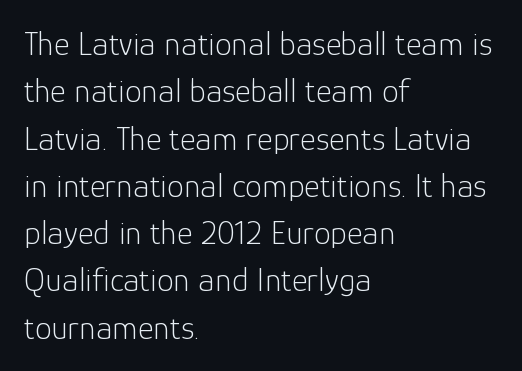
Is there much room between lines? A standard amount, neither cramped nor airy. Is the block centered? No — it sits flush against the left margin. The tracking reads as untouched default to a designer's eye. The type family on display is of the sans-serif kind. This is the regular roman posture of the typeface.
